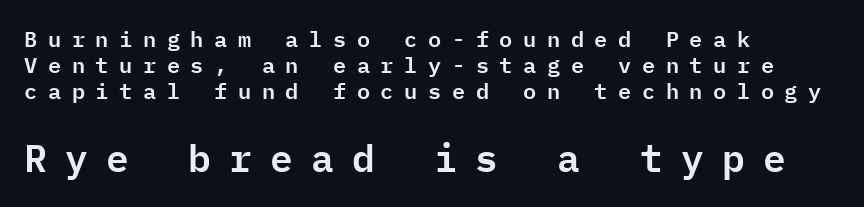
Here the designer chose a console-style face with uniform glyph widths. Compared with a centered layout, this one pins lines to the left instead. This rendering widens character spacing well past its baseline value. The font's upright variant was chosen for this text. Top chunk: small. Bottom chunk: large. Rule under the text: the space is simply empty.
